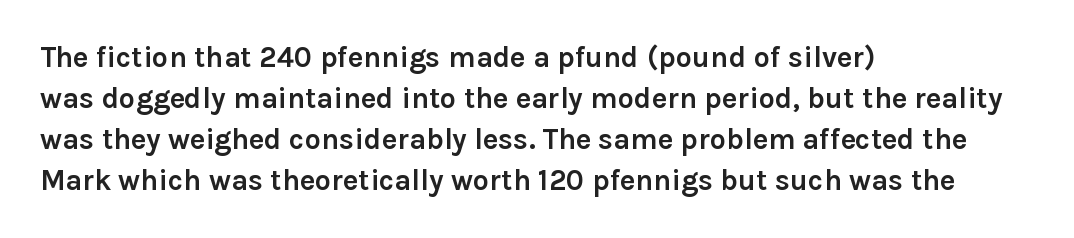
{"serif": "no", "italic": "no", "bold": "yes", "weight": "semibold", "width": "normal", "x_height": "medium", "monospaced": "no", "underline": "no", "align": "left", "line_spacing": "normal", "line_spacing_ratio": 1.41, "letter_spacing": "normal", "letter_spacing_em": 0.0, "glyph_px": 29}
